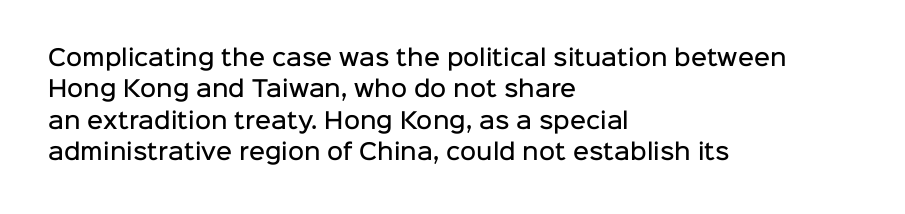
Successive baselines arrive at the customary interval. Horizontally, the lines are justified to the leading edge only. Short note: letters normally spaced. Emphasis by weight is partial: semibold. The gap between lines stays unmarked. Ordinary non-slanted type is in use.
